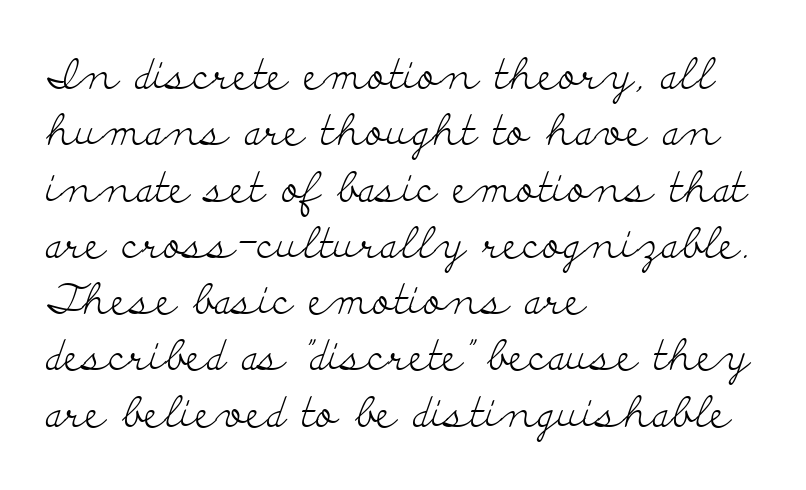
Q: Is the text bold? A: No.
Q: Is the text italic (slanted)? A: Yes.
Q: Is the typeface a serif or a sans-serif typeface? A: Serif.
Q: Is the text underlined? A: No.
Q: How is the paragraph aligned? A: Left-aligned.
Q: Is the spacing between letters normal or unusually wide? A: Normal.
Q: Is the spacing between lines tight, normal or loose? A: Normal.
Q: Width (condensed, normal, or wide)? A: Wide.
Q: Stroke contrast? A: Low.
Q: x-height? A: Small.
Q: Monospaced? A: No.
